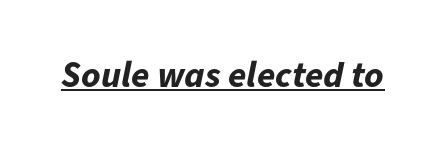
Q: Is the text bold? A: Yes.
Q: Is the text italic (slanted)? A: Yes, it leans right by about 11 degrees.
Q: Is the text underlined? A: Yes.
Q: Is the spacing between letters normal or unusually wide? A: Normal.
Q: Width (condensed, normal, or wide)? A: Normal.
Q: Stroke contrast? A: Low.
Q: x-height? A: Medium.
Q: Monospaced? A: No.
